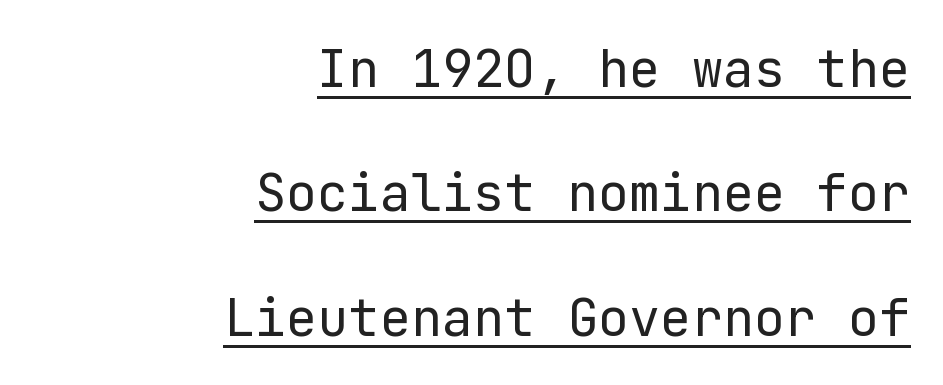
Weight: not bold — regular or lighter. Layout note: lines flush right. Serif or sans? Sans — the stroke terminals are bare. What decoration does the sample have? An underline.
